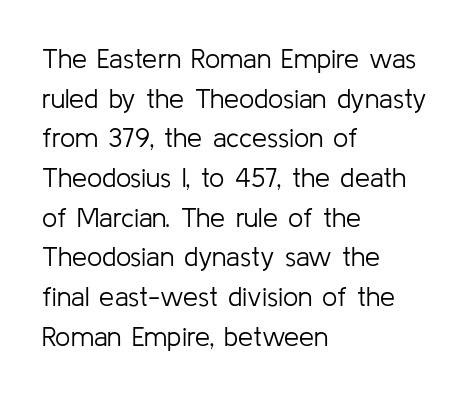
{"italic": "no", "bold": "no", "underline": "no", "align": "left", "line_spacing": "normal", "line_spacing_ratio": 1.47, "letter_spacing": "normal", "letter_spacing_em": 0.0, "glyph_px": 27}
